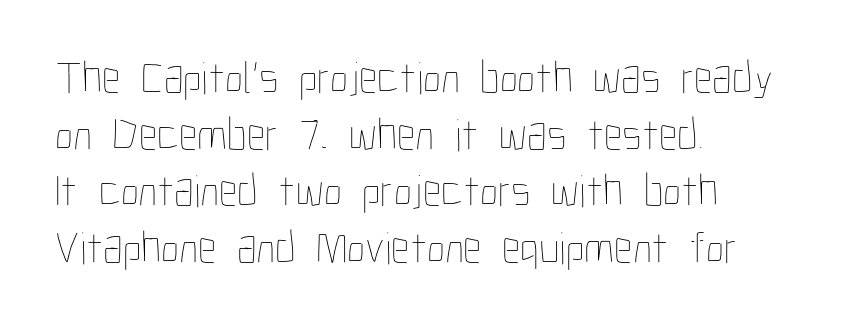
{"italic": "no", "bold": "no", "weight": "thin", "width": "condensed", "stroke_contrast": "low", "x_height": "medium", "monospaced": "no", "underline": "no", "align": "left", "line_spacing_ratio": 1.23, "letter_spacing": "normal", "letter_spacing_em": 0.0, "glyph_px": 46}
